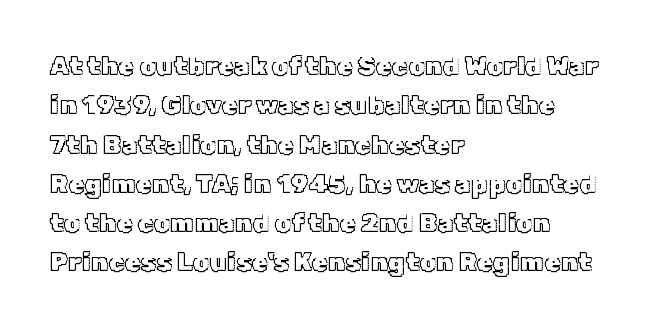
{"italic": "no", "underline": "no", "align": "left", "line_spacing": "normal", "line_spacing_ratio": 1.51, "letter_spacing": "normal", "letter_spacing_em": 0.0, "glyph_px": 26}
